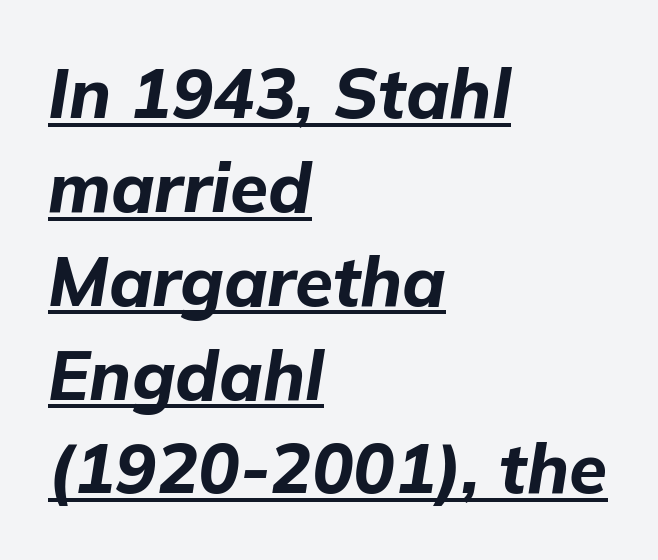
You could not count columns in this text — the font is proportionally spaced. Check the space under the baseline: a stroke is drawn there. Compared with ordinary roman type, these characters are visibly tilted. How heavy is the stroke? Heavy — this is a bold.
